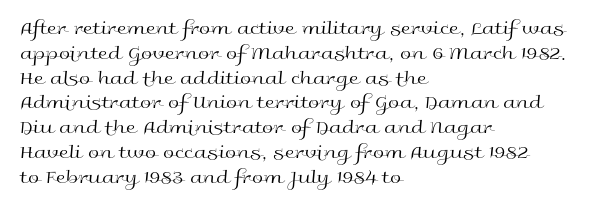
Q: Is the text bold? A: No.
Q: Is the text italic (slanted)? A: No, it is upright.
Q: Is the text underlined? A: No.
Q: How is the paragraph aligned? A: Left-aligned.
Q: Is the spacing between letters normal or unusually wide? A: Normal.
